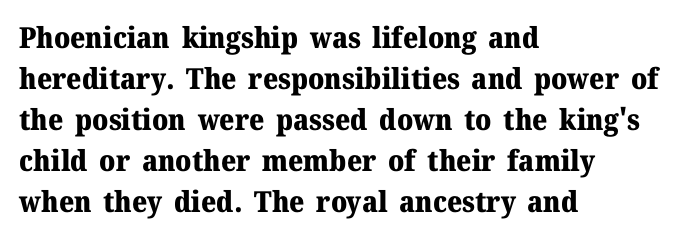
Q: Is the text bold? A: Yes.
Q: Is the text italic (slanted)? A: No, it is upright.
Q: Is the typeface a serif or a sans-serif typeface? A: Serif.
Q: Is the text underlined? A: No.
Q: How is the paragraph aligned? A: Left-aligned.
Q: Is the spacing between letters normal or unusually wide? A: Normal.
Q: Is the spacing between lines tight, normal or loose? A: Normal.
Q: Width (condensed, normal, or wide)? A: Normal.
Q: Stroke contrast? A: Medium.
Q: x-height? A: Medium.
Q: Monospaced? A: No.
